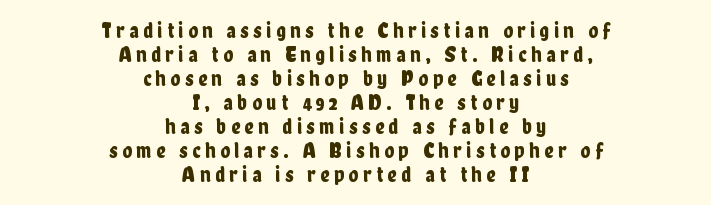
{"italic": "no", "underline": "no", "align": "center", "line_spacing": "tight", "line_spacing_ratio": 1.09, "letter_spacing": "wide", "letter_spacing_em": 0.21, "glyph_px": 22}
